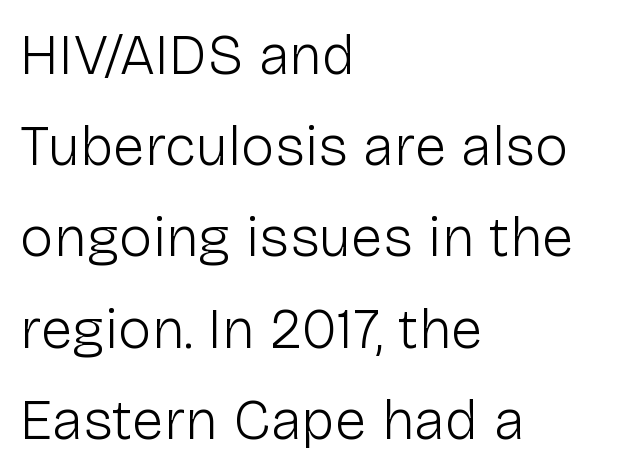
{"serif": "no", "italic": "no", "bold": "no", "weight": "light", "width": "normal", "stroke_contrast": "low", "x_height": "medium", "monospaced": "no", "underline": "no", "align": "left", "line_spacing": "normal", "line_spacing_ratio": 1.6, "letter_spacing": "normal", "letter_spacing_em": 0.0, "glyph_px": 57}
